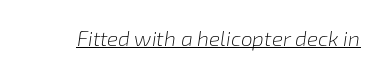
The image shows 21 px text type, italic (leaning right); set normal letter spacing, underlined.
